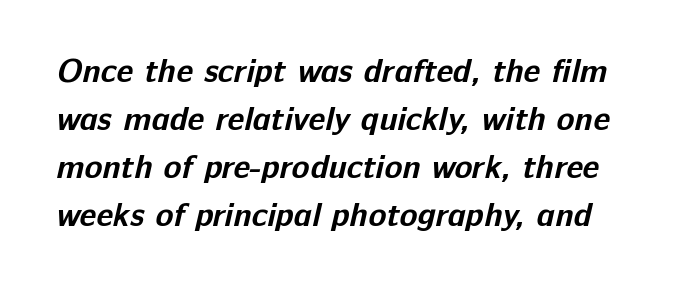
The image shows 33 px bold sans-serif type; set normal line spacing (1.45x), normal letter spacing, not underlined; low stroke contrast and a medium x-height.
